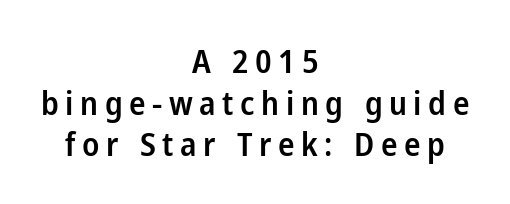
Characters remain perfectly vertical along every line. No feet cap the strokes, marking this as sans-serif type. Any mark beneath the type? The region is blank. These lines carry some extra weight — a demibold, not a full bold. What's the leading like? Ordinary, nothing unusual. This sample uses expanded letter spacing, leaving extra air between glyphs.
